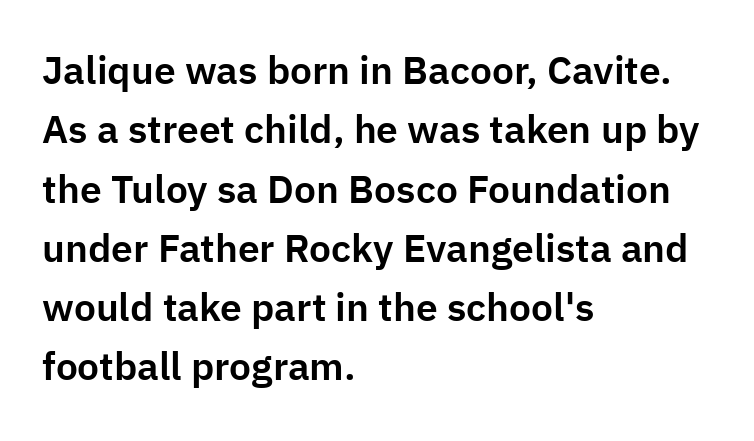
{"serif": "no", "italic": "no", "width": "normal", "stroke_contrast": "low", "x_height": "medium", "monospaced": "no", "underline": "no", "align": "left", "line_spacing": "normal", "line_spacing_ratio": 1.52, "letter_spacing": "normal", "letter_spacing_em": 0.0, "glyph_px": 39}
